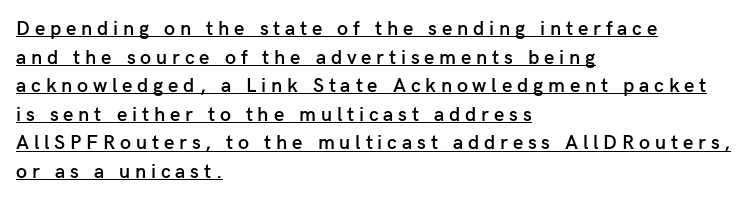
{"italic": "no", "bold": "semi", "underline": "yes", "align": "left", "line_spacing": "normal", "line_spacing_ratio": 1.43, "letter_spacing": "wide", "letter_spacing_em": 0.24, "glyph_px": 20}
